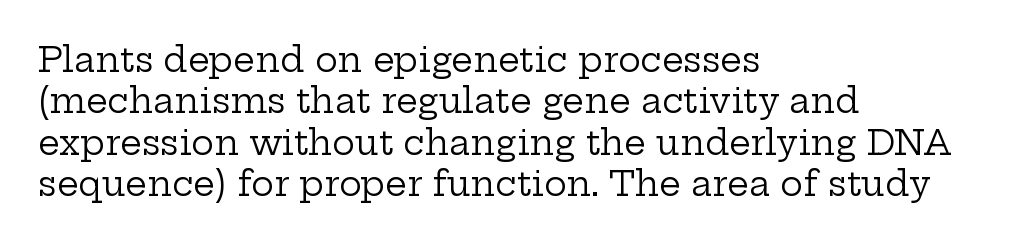
{"serif": "yes", "italic": "no", "bold": "no", "weight": "regular", "width": "wide", "stroke_contrast": "low", "x_height": "medium", "monospaced": "no", "underline": "no", "align": "left", "line_spacing_ratio": 1.22, "letter_spacing": "normal", "letter_spacing_em": 0.0, "glyph_px": 34}
